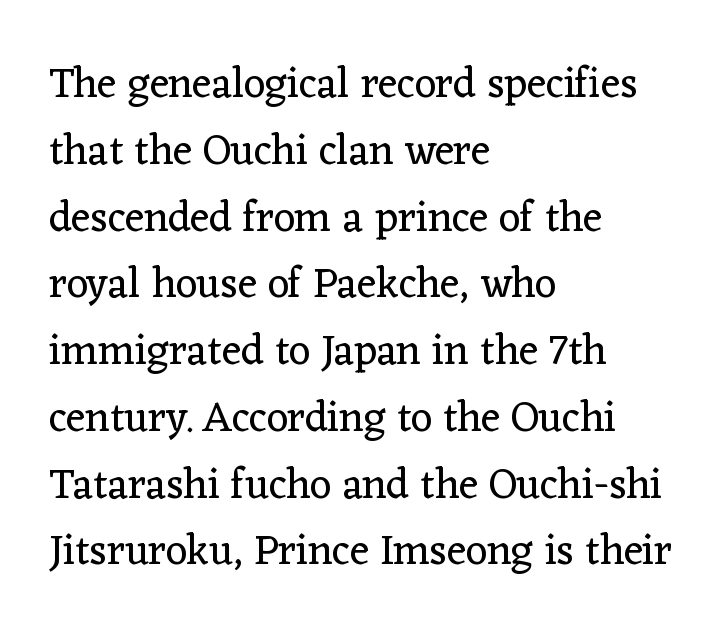
{"serif": "yes", "italic": "no", "bold": "no", "weight": "regular", "width": "normal", "stroke_contrast": "low", "x_height": "medium", "monospaced": "no", "underline": "no", "align": "left", "line_spacing": "normal", "line_spacing_ratio": 1.59, "letter_spacing": "normal", "letter_spacing_em": 0.0, "glyph_px": 42}
